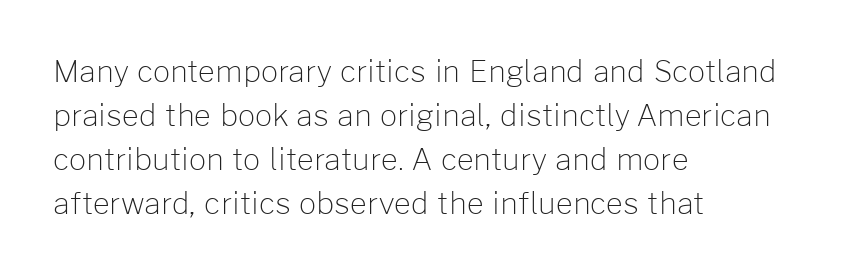
Q: Is the text bold? A: No.
Q: Is the text italic (slanted)? A: No, it is upright.
Q: Is the typeface a serif or a sans-serif typeface? A: Sans-serif.
Q: Is the text underlined? A: No.
Q: How is the paragraph aligned? A: Left-aligned.
Q: Is the spacing between letters normal or unusually wide? A: Normal.
Q: Is the spacing between lines tight, normal or loose? A: Normal.
Q: Width (condensed, normal, or wide)? A: Normal.
Q: Stroke contrast? A: Low.
Q: x-height? A: Medium.
Q: Monospaced? A: No.
